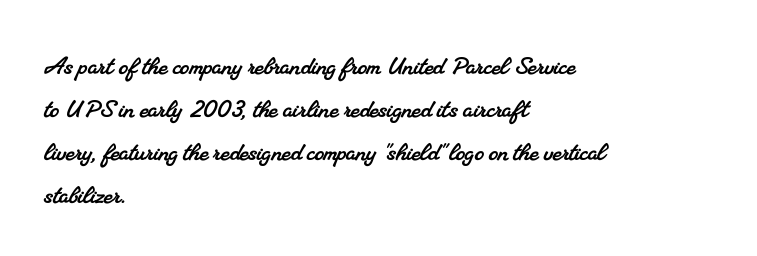
Q: Is the typeface a serif or a sans-serif typeface? A: Serif.
Q: Is the text underlined? A: No.
Q: How is the paragraph aligned? A: Left-aligned.
Q: Is the spacing between letters normal or unusually wide? A: Normal.
Q: Is the spacing between lines tight, normal or loose? A: Normal.
Q: Width (condensed, normal, or wide)? A: Normal.
Q: Stroke contrast? A: Medium.
Q: x-height? A: Small.
Q: Monospaced? A: No.
